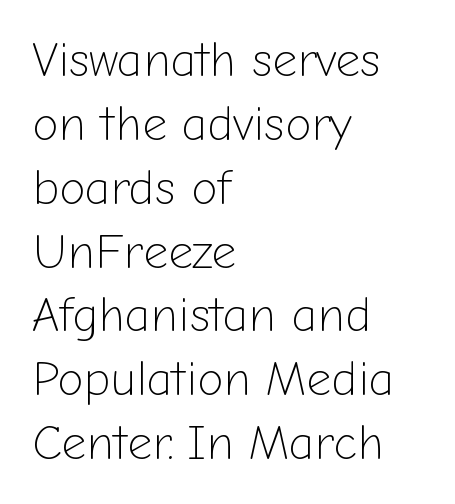
Left-aligned paragraph, ragged on the right. Nope, not italic — everything's standing straight. Clear beneath every line of the passage. The cut favours lightness, reaching ordinary text weight at its darkest. Serifs: no, the terminals of the letterforms are clean.
